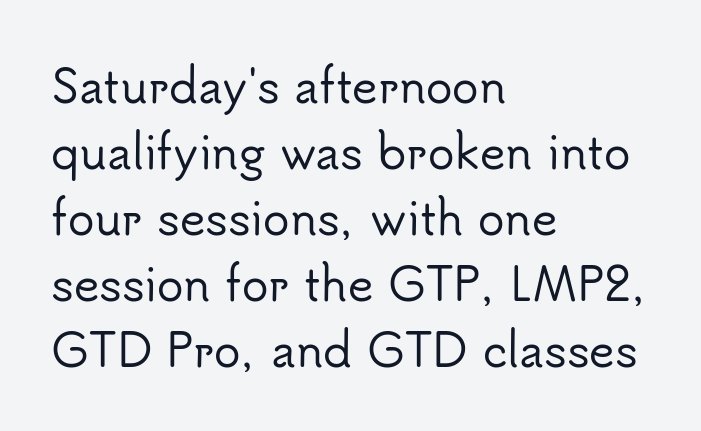
Honestly, the row spacing looks completely unremarkable. Inter-character spacing is left at the font's built-in metrics. Examine the stroke ends and you'll find no serifs. Every row of glyphs begins at an identical x-position on the left.
